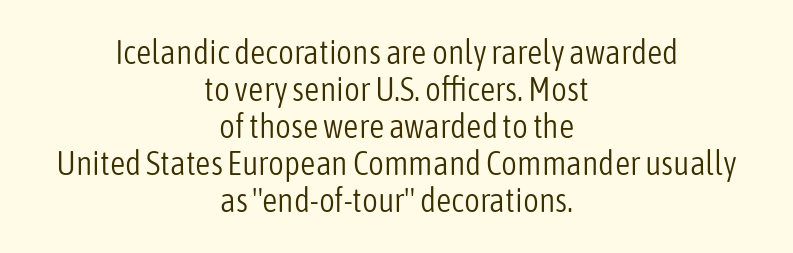
The image shows 34 px light, condensed sans-serif type, upright; set centered, tight line spacing (1.09x), normal letter spacing, not underlined; low stroke contrast and a medium x-height.
